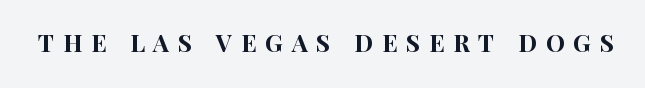
Posture: vertical. Substantial extra tracking has been applied to these lines. The area under the type is left untouched.
